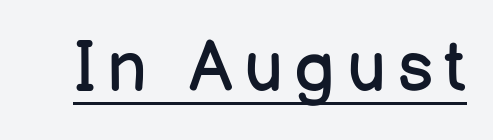
The image shows 71 px regular-weight sans-serif type, upright; set underlined; low stroke contrast and a medium x-height.
